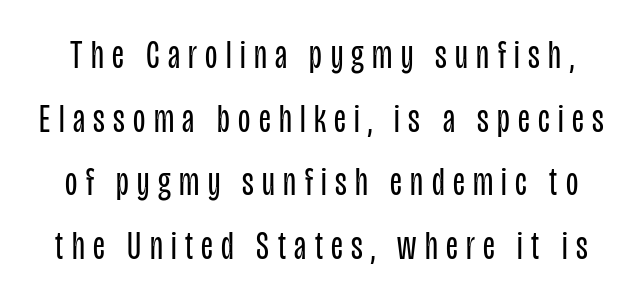
{"serif": "no", "italic": "no", "bold": "no", "weight": "regular", "width": "condensed", "stroke_contrast": "low", "x_height": "large", "monospaced": "no", "underline": "no", "line_spacing": "normal", "line_spacing_ratio": 1.59, "letter_spacing": "wide", "letter_spacing_em": 0.21, "glyph_px": 40}
